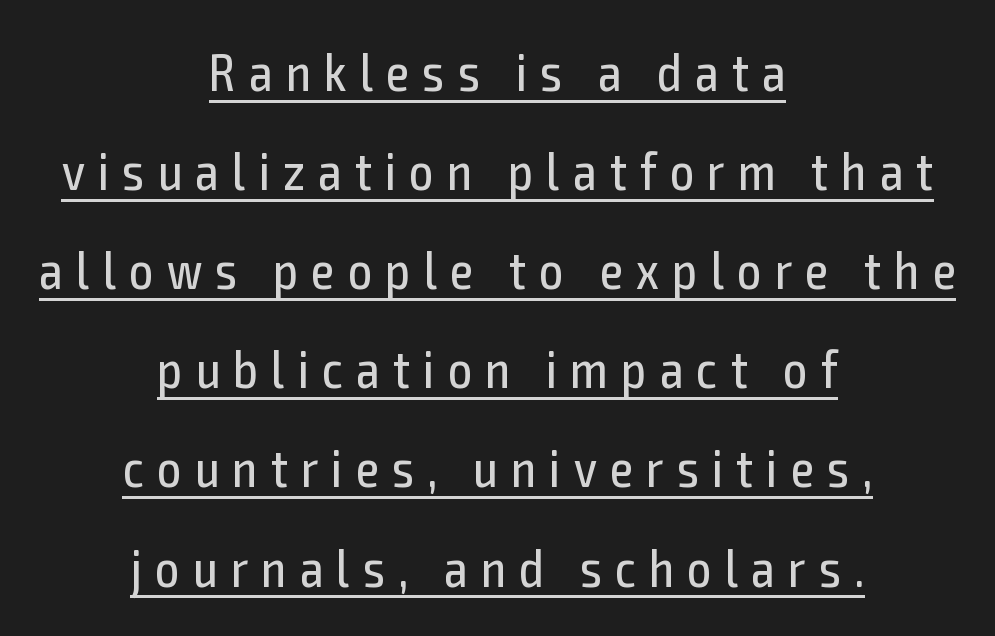
The image shows 53 px regular-weight, condensed sans-serif type, upright; set centered, line spacing 1.87x, unusually wide letter spacing (+0.25 em), underlined; a medium x-height.
